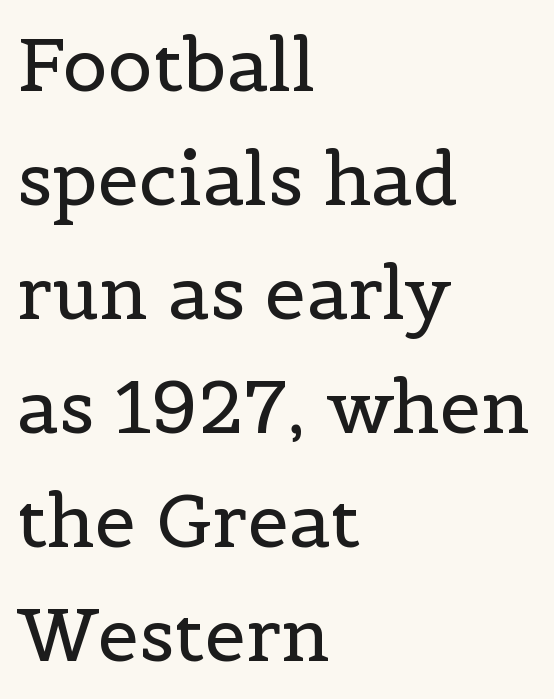
Q: Is the text bold? A: No.
Q: Is the text italic (slanted)? A: No, it is upright.
Q: Is the typeface a serif or a sans-serif typeface? A: Serif.
Q: Is the text underlined? A: No.
Q: How is the paragraph aligned? A: Left-aligned.
Q: Is the spacing between letters normal or unusually wide? A: Normal.
Q: Is the spacing between lines tight, normal or loose? A: Normal.
Q: Width (condensed, normal, or wide)? A: Normal.
Q: x-height? A: Medium.
Q: Monospaced? A: No.
